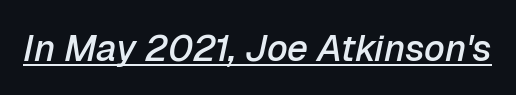
The typography opts for an oblique posture over an upright one. Proportional: the letters do not fall into vertical columns. Underline: present. Short note: letters normally spaced. The strokes are fattened partway — semibold, not bold.
